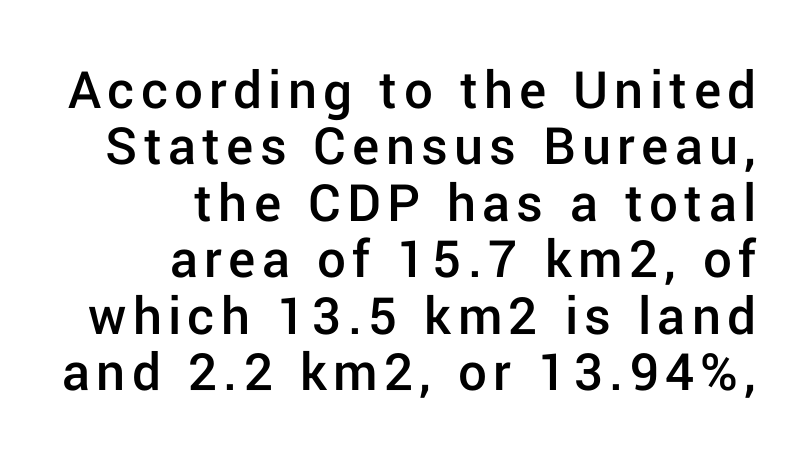
Q: Is the text bold? A: Semi-bold.
Q: Is the text italic (slanted)? A: No, it is upright.
Q: Is the typeface a serif or a sans-serif typeface? A: Sans-serif.
Q: Is the text underlined? A: No.
Q: How is the paragraph aligned? A: Right-aligned.
Q: Is the spacing between lines tight, normal or loose? A: Tight.
Q: Width (condensed, normal, or wide)? A: Normal.
Q: Stroke contrast? A: Low.
Q: x-height? A: Medium.
Q: Monospaced? A: No.
